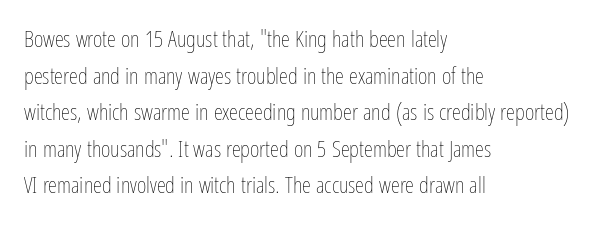
{"italic": "no", "bold": "no", "underline": "no", "align": "left", "line_spacing": "normal", "line_spacing_ratio": 1.59, "letter_spacing": "normal", "letter_spacing_em": 0.0, "glyph_px": 23}
